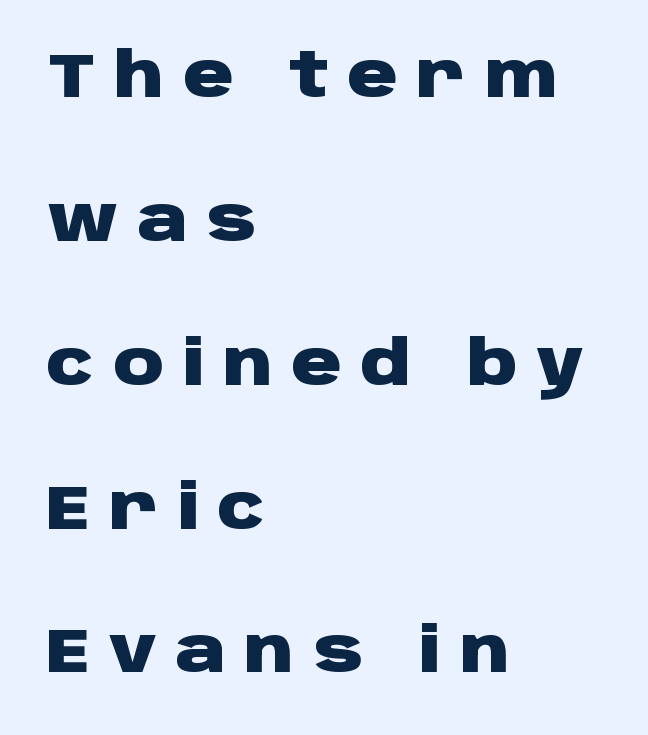
Q: Is the text bold? A: Yes.
Q: Is the text italic (slanted)? A: No, it is upright.
Q: Is the typeface a serif or a sans-serif typeface? A: Sans-serif.
Q: Is the text underlined? A: No.
Q: How is the paragraph aligned? A: Left-aligned.
Q: Is the spacing between letters normal or unusually wide? A: Unusually wide.
Q: Is the spacing between lines tight, normal or loose? A: Loose.
Q: Width (condensed, normal, or wide)? A: Wide.
Q: Stroke contrast? A: Low.
Q: x-height? A: Large.
Q: Monospaced? A: No.
